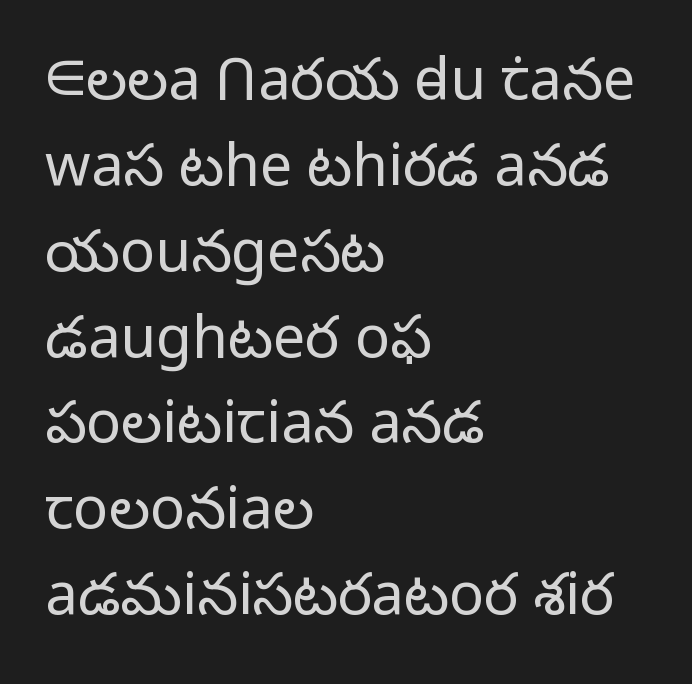
The image shows 58 px light sans-serif type, upright; set left-aligned, normal line spacing (1.48x), normal letter spacing, not underlined; low stroke contrast and a medium x-height.
